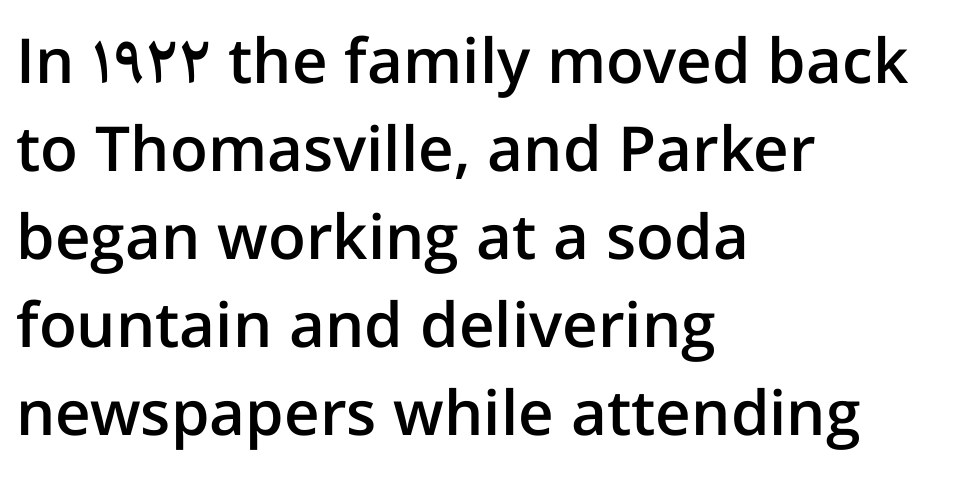
Q: Is the text bold? A: Semi-bold.
Q: Is the text italic (slanted)? A: No, it is upright.
Q: Is the typeface a serif or a sans-serif typeface? A: Sans-serif.
Q: Is the text underlined? A: No.
Q: How is the paragraph aligned? A: Left-aligned.
Q: Is the spacing between letters normal or unusually wide? A: Normal.
Q: Is the spacing between lines tight, normal or loose? A: Normal.
Q: Width (condensed, normal, or wide)? A: Normal.
Q: Stroke contrast? A: Low.
Q: x-height? A: Medium.
Q: Monospaced? A: No.
